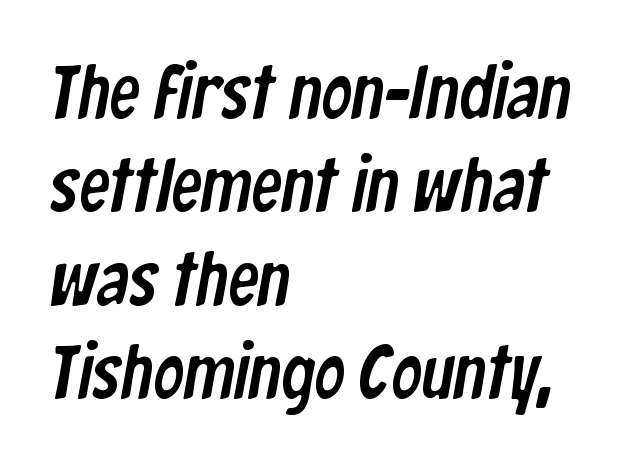
Grotesque or geometric, the face here clearly has no serifs. Words appear dense and cohesive because spacing is normal. Has an underline been added? It has not. Character widths vary here, with narrow letters taking less room than wide ones. These lines stack with their left ends in a neat column.
